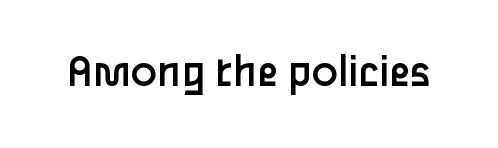
The image shows 48 px regular-weight sans-serif type, upright; set normal letter spacing, not underlined; low stroke contrast and a medium x-height.
